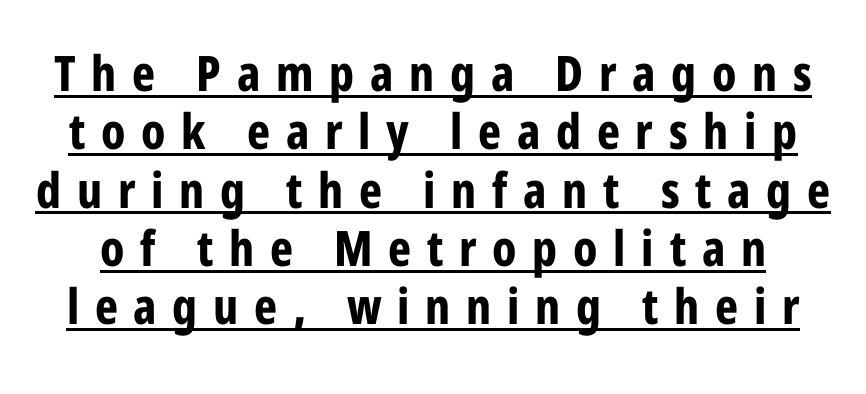
Q: Is the text bold? A: Yes.
Q: Is the text italic (slanted)? A: No, it is upright.
Q: Is the typeface a serif or a sans-serif typeface? A: Sans-serif.
Q: Is the text underlined? A: Yes.
Q: Is the spacing between letters normal or unusually wide? A: Unusually wide.
Q: Width (condensed, normal, or wide)? A: Condensed.
Q: Stroke contrast? A: Low.
Q: x-height? A: Medium.
Q: Monospaced? A: No.
